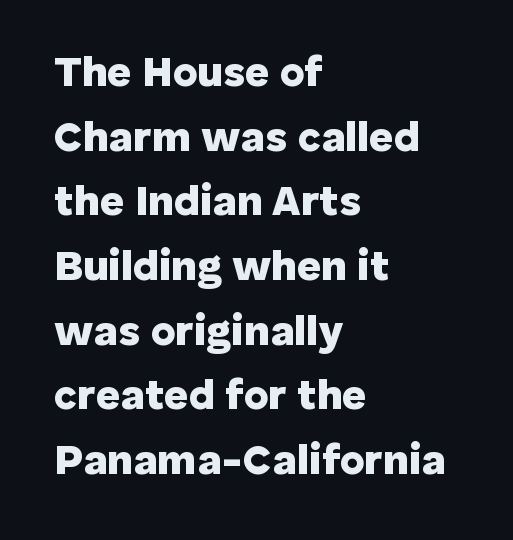
Q: Is the text bold? A: Yes.
Q: Is the text italic (slanted)? A: No, it is upright.
Q: Is the typeface a serif or a sans-serif typeface? A: Sans-serif.
Q: Is the text underlined? A: No.
Q: How is the paragraph aligned? A: Left-aligned.
Q: Is the spacing between letters normal or unusually wide? A: Normal.
Q: Is the spacing between lines tight, normal or loose? A: Normal.
Q: Width (condensed, normal, or wide)? A: Normal.
Q: Stroke contrast? A: Low.
Q: x-height? A: Medium.
Q: Monospaced? A: No.
